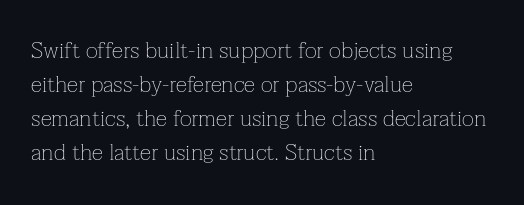
Q: Is the text bold? A: No.
Q: Is the text italic (slanted)? A: No, it is upright.
Q: Is the text underlined? A: No.
Q: How is the paragraph aligned? A: Left-aligned.
Q: Is the spacing between letters normal or unusually wide? A: Normal.
Q: Is the spacing between lines tight, normal or loose? A: Normal.
